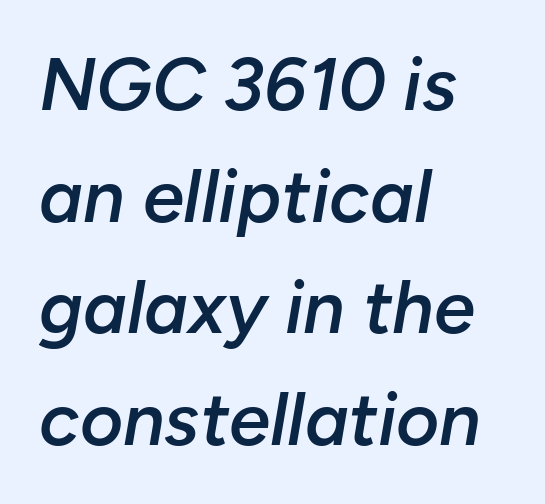
The line texture is even and compact thanks to regular tracking. The face used here has a pronounced slope to its letters. This block has exactly the height ordinary leading produces. Strokes here are thickened, but only to semibold level.
